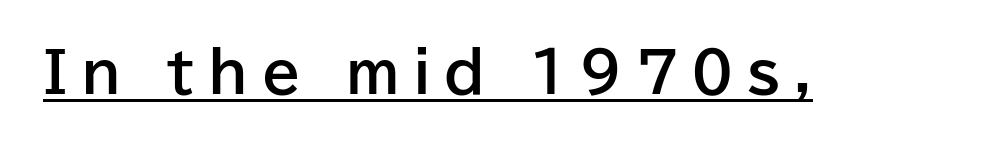
Q: Is the text bold? A: Yes.
Q: Is the text italic (slanted)? A: No, it is upright.
Q: Is the typeface a serif or a sans-serif typeface? A: Sans-serif.
Q: Is the text underlined? A: Yes.
Q: Is the spacing between letters normal or unusually wide? A: Unusually wide.
Q: Width (condensed, normal, or wide)? A: Normal.
Q: Stroke contrast? A: Low.
Q: x-height? A: Medium.
Q: Monospaced? A: No.
